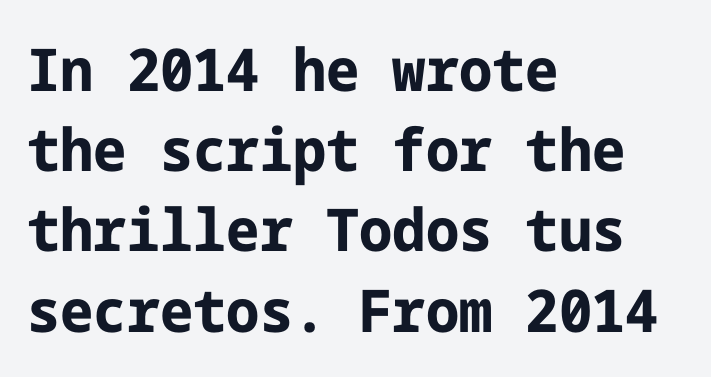
Q: Is the text bold? A: Yes.
Q: Is the text italic (slanted)? A: No, it is upright.
Q: Is the typeface a serif or a sans-serif typeface? A: Sans-serif.
Q: Is the text underlined? A: No.
Q: How is the paragraph aligned? A: Left-aligned.
Q: Is the spacing between letters normal or unusually wide? A: Normal.
Q: Is the spacing between lines tight, normal or loose? A: Normal.
Q: Width (condensed, normal, or wide)? A: Normal.
Q: Stroke contrast? A: Low.
Q: x-height? A: Medium.
